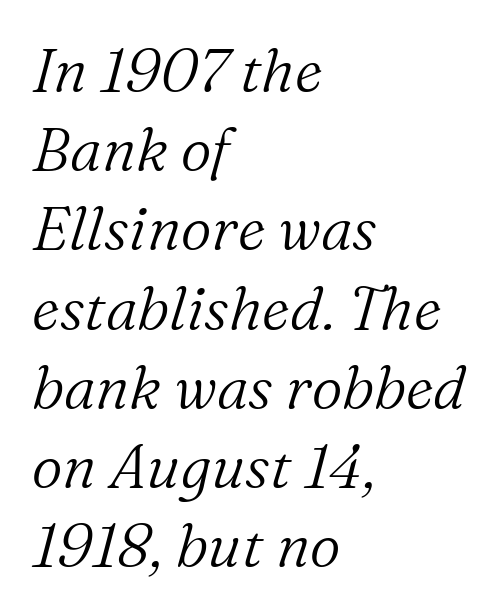
{"serif": "yes", "italic": "yes", "lean": "right", "slant_degrees": 16, "bold": "no", "weight": "light", "width": "normal", "stroke_contrast": "medium", "x_height": "medium", "monospaced": "no", "underline": "no", "align": "left", "line_spacing": "normal", "line_spacing_ratio": 1.32, "letter_spacing": "normal", "letter_spacing_em": 0.0, "glyph_px": 60}
